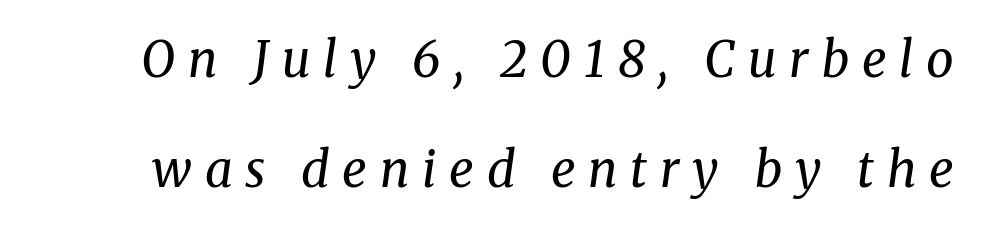
The string is rendered with underlining switched off. Airy leading. Glyph-to-glyph distance is far greater than everyday printed text. Slanted lettering throughout. Does the type have serifs? Yes, each stem ends in a small foot.
